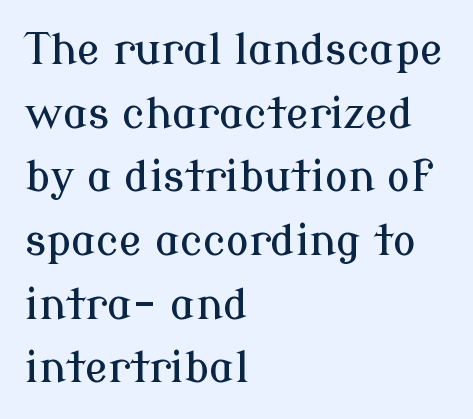
Every stem runs plumb, perpendicular to the baseline. Font category for this specimen: serif. Glance below the letters and you will spot only blank space. How would I describe the line gaps? Plain and ordinary. Caption: standard tracking, unaltered. Proportional: the letters do not fall into vertical columns.
